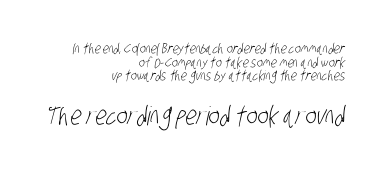
The image shows 26 px text type; set right-aligned, tight line spacing (0.98x), normal letter spacing, not underlined; the second (bottom) block is 1.86x larger.
